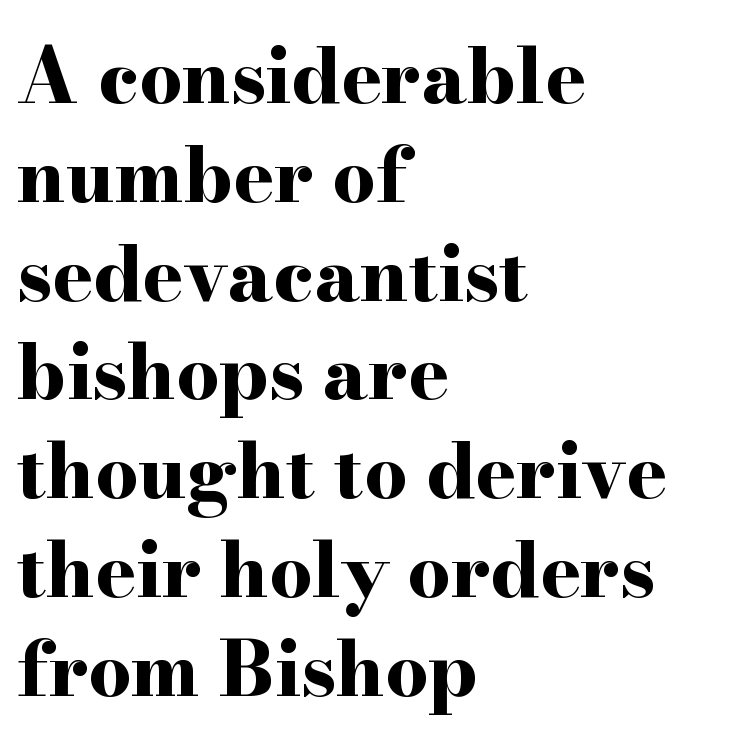
The image shows 76 px bold, wide serif type, upright; set left-aligned, normal line spacing (1.3x), normal letter spacing, not underlined; high stroke contrast and a small x-height.
